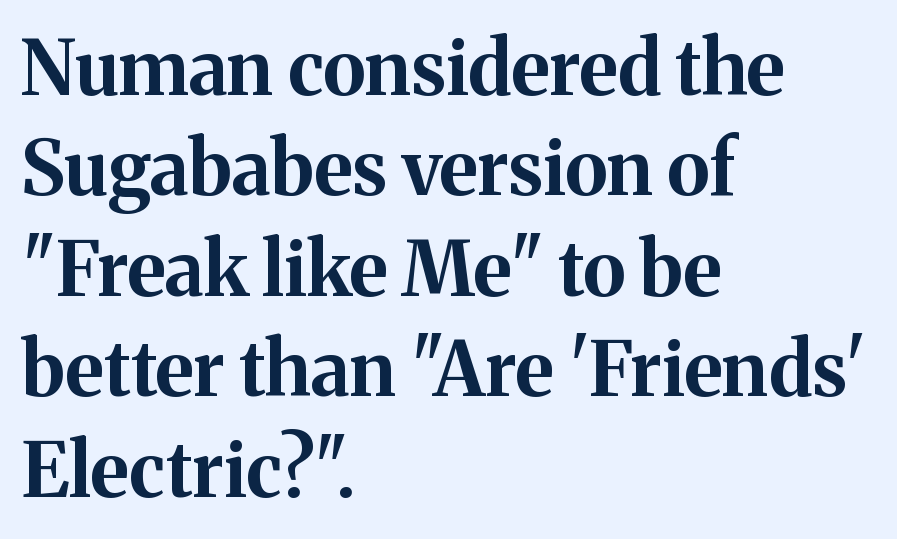
Q: Is the text bold? A: Yes.
Q: Is the text italic (slanted)? A: No, it is upright.
Q: Is the typeface a serif or a sans-serif typeface? A: Serif.
Q: Is the text underlined? A: No.
Q: How is the paragraph aligned? A: Left-aligned.
Q: Is the spacing between letters normal or unusually wide? A: Normal.
Q: Is the spacing between lines tight, normal or loose? A: Normal.
Q: Width (condensed, normal, or wide)? A: Normal.
Q: Stroke contrast? A: Medium.
Q: x-height? A: Medium.
Q: Monospaced? A: No.
